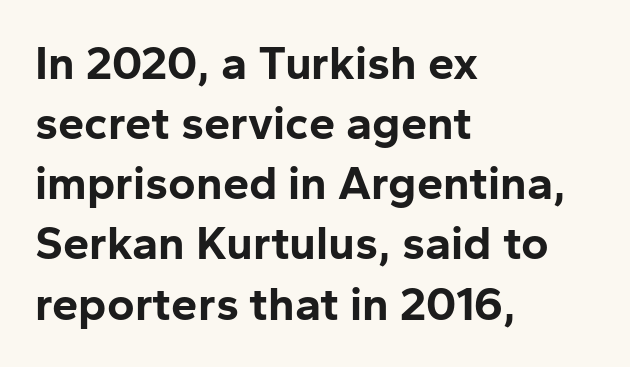
The lines sit at an ordinary, default distance from one another. Observe the absence of serifs on each vertical stroke in this sample. The face used here is proportionally spaced, like ordinary book or web type. A full-strength bold gives these letters their thick strokes. Horizontal alignment here is leftward, the default for most running prose. Glance below the letters and you will spot only blank space.
